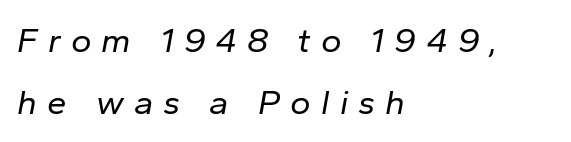
The image shows 35 px regular-weight type, italic (leaning right); set left-aligned, line spacing 1.78x, unusually wide letter spacing (+0.29 em), not underlined; low stroke contrast and a medium x-height.
